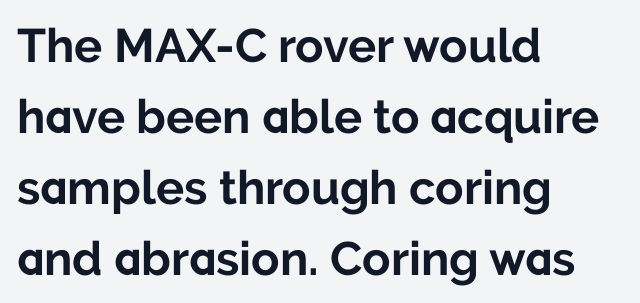
Q: Is the text bold? A: Yes.
Q: Is the text italic (slanted)? A: No, it is upright.
Q: Is the typeface a serif or a sans-serif typeface? A: Sans-serif.
Q: Is the text underlined? A: No.
Q: How is the paragraph aligned? A: Left-aligned.
Q: Is the spacing between letters normal or unusually wide? A: Normal.
Q: Is the spacing between lines tight, normal or loose? A: Normal.
Q: Width (condensed, normal, or wide)? A: Normal.
Q: Stroke contrast? A: Low.
Q: x-height? A: Medium.
Q: Monospaced? A: No.
